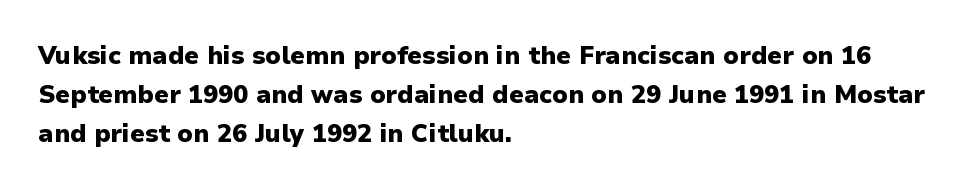
There is no visible air inserted between adjacent glyphs. This sample is left-justified, so line endings fall wherever the words run out. Normally led — the rows are evenly, conventionally spaced. The lettering holds an erect, upright posture throughout.
